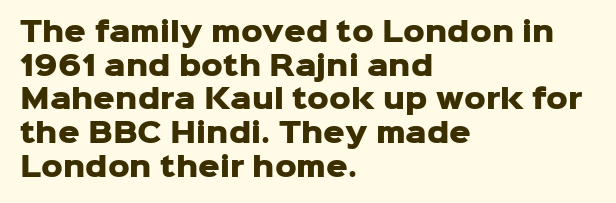
{"italic": "no", "bold": "yes", "underline": "no", "align": "left", "line_spacing": "normal", "line_spacing_ratio": 1.25, "letter_spacing": "normal", "letter_spacing_em": 0.0, "glyph_px": 27}
